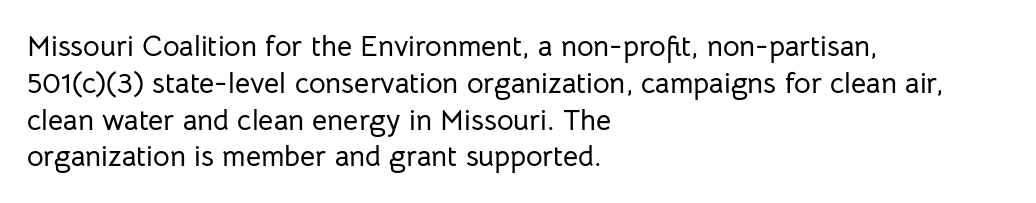
The image shows 29 px sans-serif type, upright; set left-aligned, normal line spacing (1.27x), normal letter spacing, not underlined; low stroke contrast and a medium x-height.
